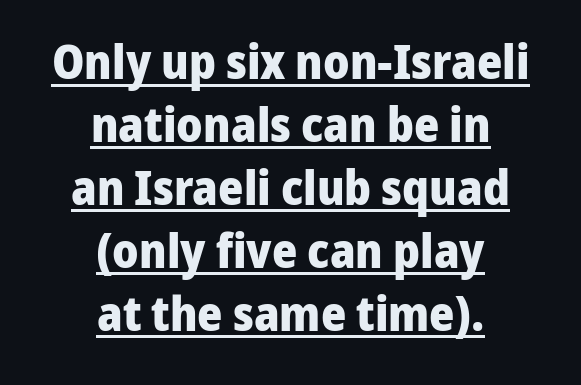
The rendering uses the underline text-decoration. The face used here is a sans, in the tradition of grotesques and geometrics. Strong, thick strokes mark this as bold type. Caption: standard tracking, unaltered. Do the characters align in a grid? No, the font is proportional. The designer left line spacing at the default.
